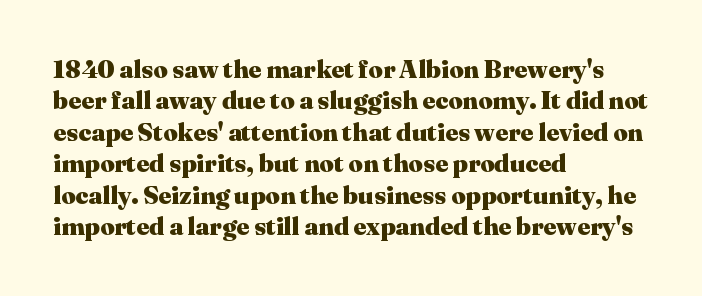
The image shows 25 px bold type, upright; set left-aligned, normal line spacing (1.26x), normal letter spacing, not underlined.
